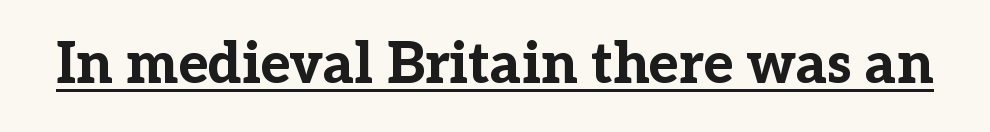
Q: Is the text bold? A: Yes.
Q: Is the text italic (slanted)? A: No, it is upright.
Q: Is the typeface a serif or a sans-serif typeface? A: Serif.
Q: Is the text underlined? A: Yes.
Q: Is the spacing between letters normal or unusually wide? A: Normal.
Q: Width (condensed, normal, or wide)? A: Normal.
Q: Stroke contrast? A: Low.
Q: x-height? A: Medium.
Q: Monospaced? A: No.
